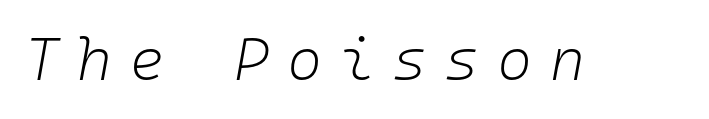
Q: Is the text bold? A: No.
Q: Is the text italic (slanted)? A: Yes, it leans right by about 10 degrees.
Q: Is the text underlined? A: No.
Q: Is the spacing between letters normal or unusually wide? A: Unusually wide.
Q: Width (condensed, normal, or wide)? A: Normal.
Q: Stroke contrast? A: Low.
Q: x-height? A: Medium.
Q: Monospaced? A: Yes.
